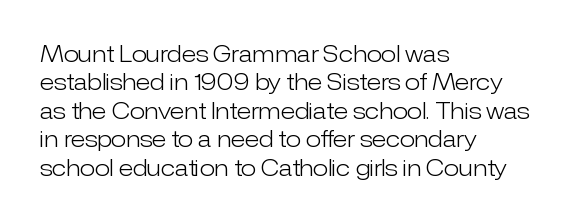
Rule under the text: the space is simply empty. Honestly, the letter spacing is just normal — you wouldn't notice it. The font's upright variant was chosen for this text. The strokes are not fattened; the text isn't bold. Layout note: lines flush left. The designer left line spacing at the default.
